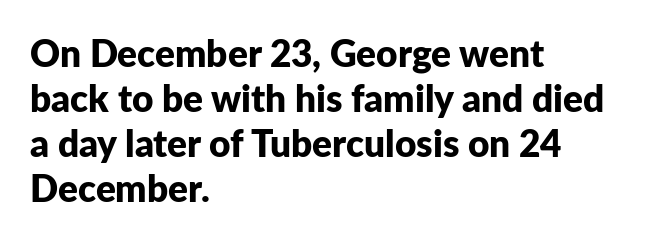
Q: Is the text bold? A: Yes.
Q: Is the text italic (slanted)? A: No, it is upright.
Q: Is the typeface a serif or a sans-serif typeface? A: Sans-serif.
Q: Is the text underlined? A: No.
Q: How is the paragraph aligned? A: Left-aligned.
Q: Is the spacing between letters normal or unusually wide? A: Normal.
Q: Width (condensed, normal, or wide)? A: Normal.
Q: Stroke contrast? A: Low.
Q: x-height? A: Medium.
Q: Monospaced? A: No.
